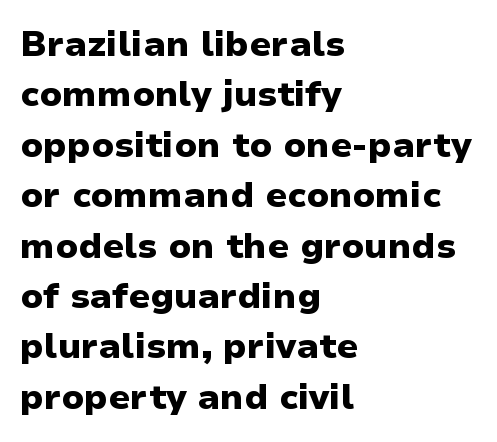
The image shows 35 px heavy sans-serif type, upright; set left-aligned, normal line spacing (1.44x), normal letter spacing, not underlined; low stroke contrast and a medium x-height.
